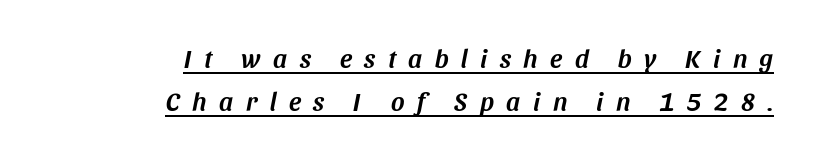
The image shows 26 px text type, italic (leaning right); set right-aligned, normal line spacing (1.67x), unusually wide letter spacing (+0.48 em), underlined.
